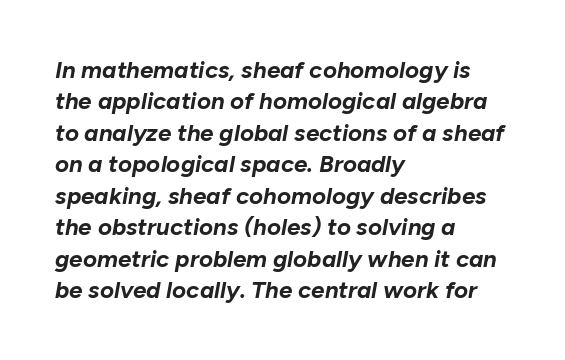
Q: Is the text bold? A: Yes.
Q: Is the text italic (slanted)? A: Yes, it leans right by about 10 degrees.
Q: Is the text underlined? A: No.
Q: How is the paragraph aligned? A: Left-aligned.
Q: Is the spacing between letters normal or unusually wide? A: Normal.
Q: Is the spacing between lines tight, normal or loose? A: Normal.
